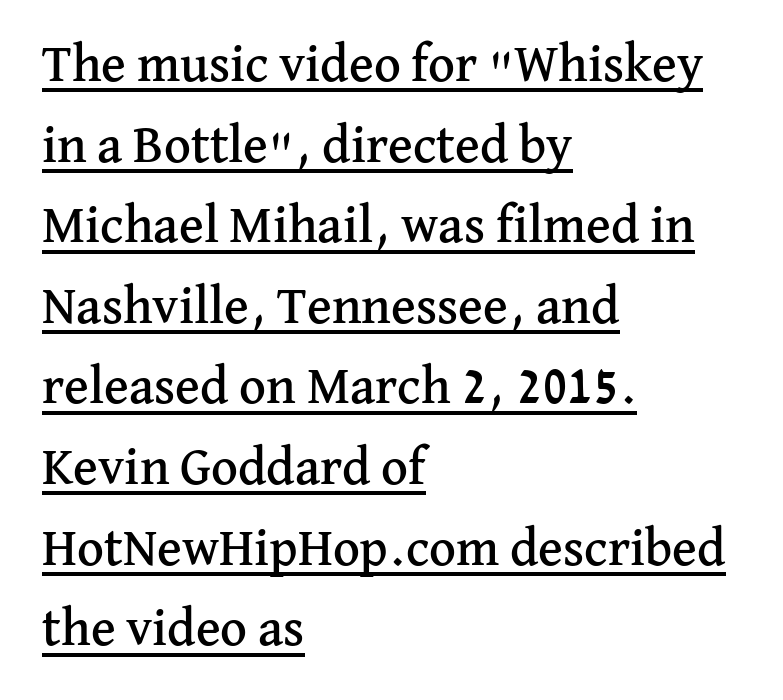
{"serif": "yes", "italic": "no", "width": "normal", "stroke_contrast": "medium", "x_height": "medium", "monospaced": "no", "underline": "yes", "align": "left", "line_spacing": "normal", "line_spacing_ratio": 1.55, "letter_spacing": "normal", "letter_spacing_em": 0.0, "glyph_px": 52}
